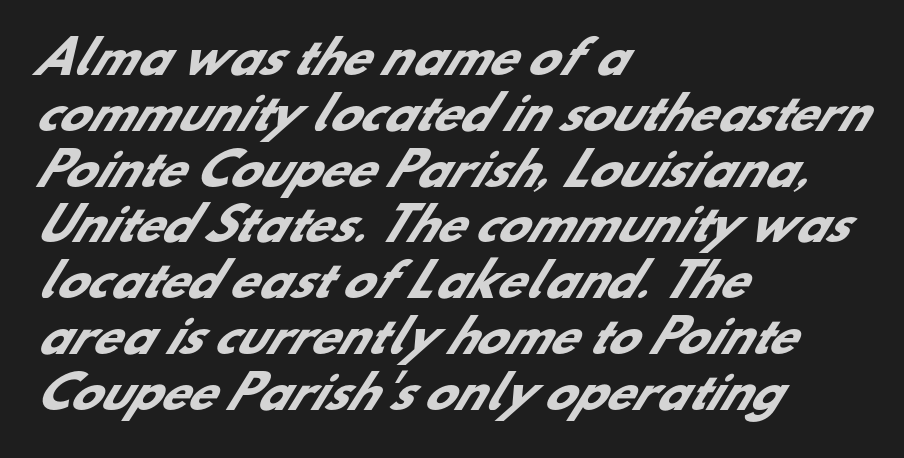
The strip under each line holds only bare page. The rendering uses a bold face; every stroke is thick and dark. The passage shown is typeset with a sans-serif family. Characters follow at the spacing the type designer built in. Do the characters align in a grid? No, the font is proportional.
